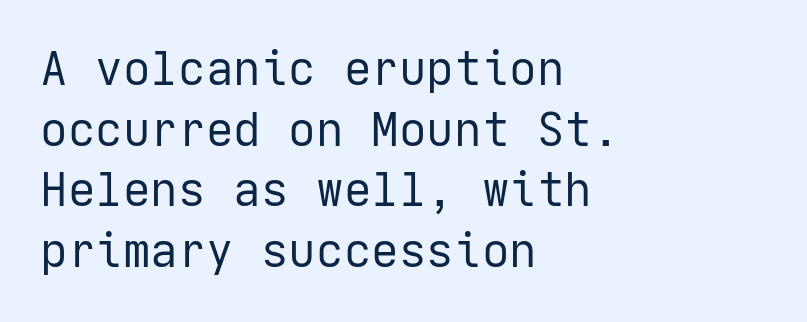
{"serif": "no", "italic": "no", "bold": "no", "weight": "regular", "width": "normal", "stroke_contrast": "low", "x_height": "medium", "underline": "no", "align": "left", "line_spacing": "normal", "line_spacing_ratio": 1.32, "letter_spacing": "normal", "letter_spacing_em": 0.0, "glyph_px": 46}
